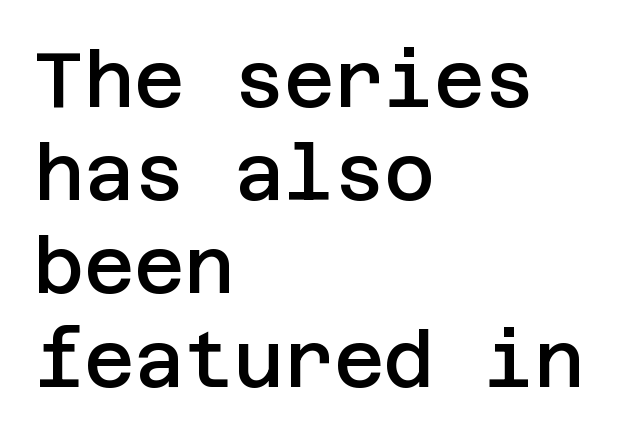
The image shows 77 px semibold sans-serif type, upright; set left-aligned, line spacing 1.21x, normal letter spacing, not underlined; low stroke contrast and a large x-height.
